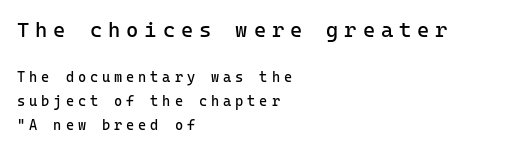
{"italic": "no", "bold": "no", "underline": "no", "align": "left", "line_spacing": "normal", "line_spacing_ratio": 1.7, "letter_spacing": "wide", "letter_spacing_em": 0.28, "larger_block": "first", "size_ratio": 1.5, "glyph_px": 21}
